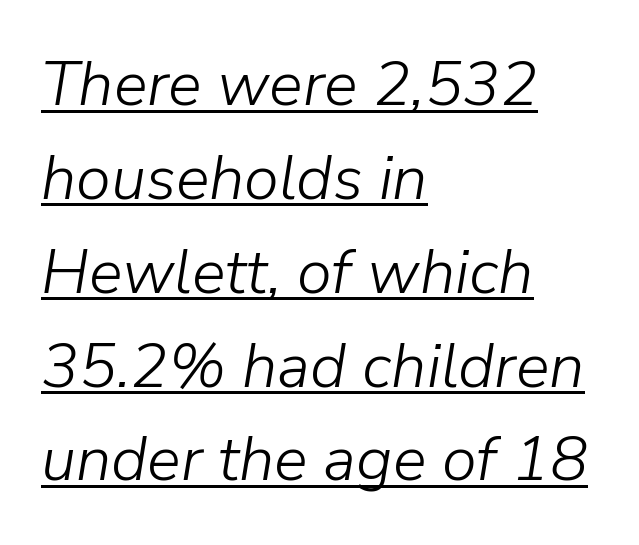
The image shows 63 px light type, italic (leaning right); set left-aligned, normal line spacing (1.49x), normal letter spacing, underlined; low stroke contrast and a medium x-height.
